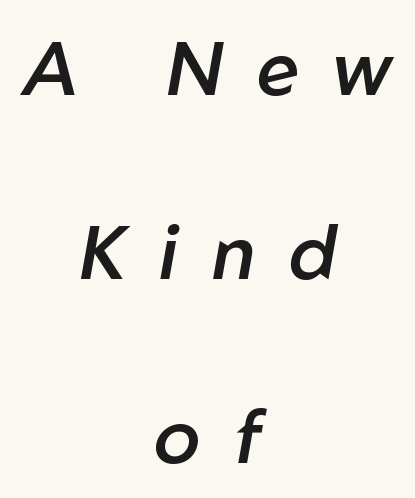
The image shows 76 px semibold type, italic (leaning right); set centered, loose line spacing (2.42x), unusually wide letter spacing (+0.44 em), not underlined; low stroke contrast and a medium x-height.
